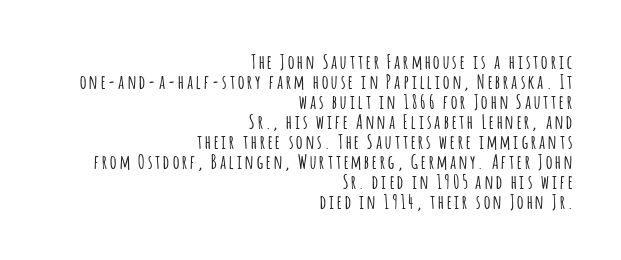
Q: Is the text italic (slanted)? A: No, it is upright.
Q: Is the text underlined? A: No.
Q: How is the paragraph aligned? A: Right-aligned.
Q: Is the spacing between lines tight, normal or loose? A: Tight.
